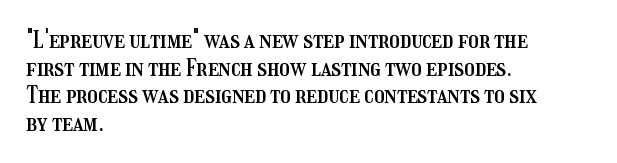
The image shows 23 px text type, upright; set left-aligned, line spacing 1.2x, normal letter spacing, not underlined.
